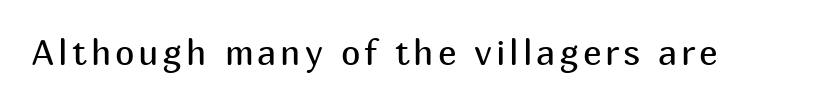
{"serif": "no", "italic": "no", "bold": "no", "weight": "regular", "width": "normal", "stroke_contrast": "medium", "x_height": "medium", "monospaced": "no", "underline": "no", "glyph_px": 35}
